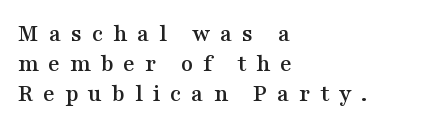
{"italic": "no", "underline": "no", "align": "left", "line_spacing_ratio": 1.21, "letter_spacing": "wide", "letter_spacing_em": 0.39, "glyph_px": 25}
